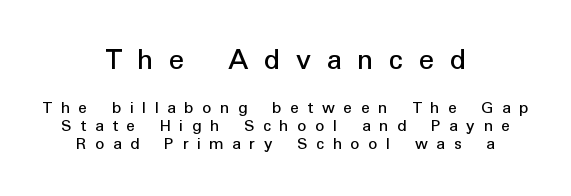
Q: Is the text bold? A: No.
Q: Is the text italic (slanted)? A: No, it is upright.
Q: Is the typeface a serif or a sans-serif typeface? A: Sans-serif.
Q: Is the text underlined? A: No.
Q: How is the paragraph aligned? A: Centered.
Q: Is the spacing between letters normal or unusually wide? A: Unusually wide.
Q: Is the spacing between lines tight, normal or loose? A: Tight.
Q: Which block of text is set in a larger size, the first (top) or the second (bottom)? A: The first (top) one.
Q: Width (condensed, normal, or wide)? A: Normal.
Q: Stroke contrast? A: Low.
Q: x-height? A: Medium.
Q: Monospaced? A: No.
